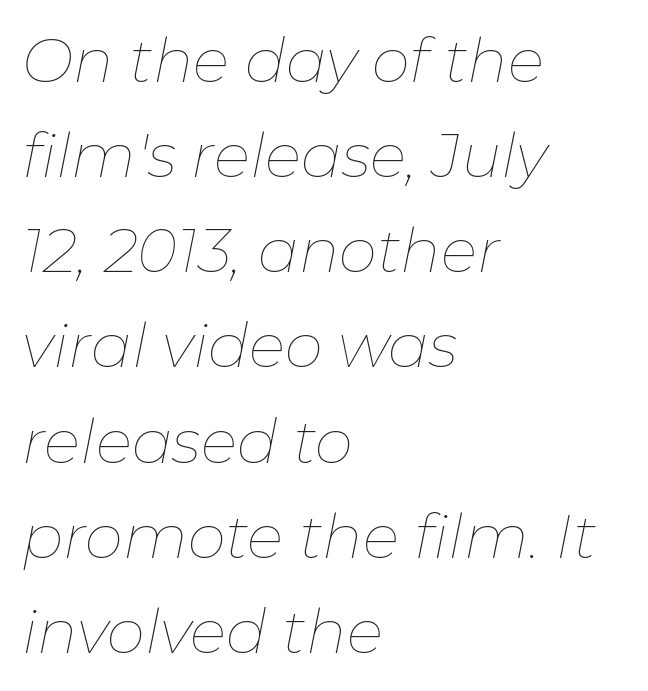
{"italic": "yes", "lean": "right", "slant_degrees": 11, "bold": "no", "weight": "thin", "width": "normal", "stroke_contrast": "low", "x_height": "medium", "monospaced": "no", "underline": "no", "align": "left", "line_spacing": "normal", "line_spacing_ratio": 1.56, "letter_spacing": "normal", "letter_spacing_em": 0.0, "glyph_px": 61}
